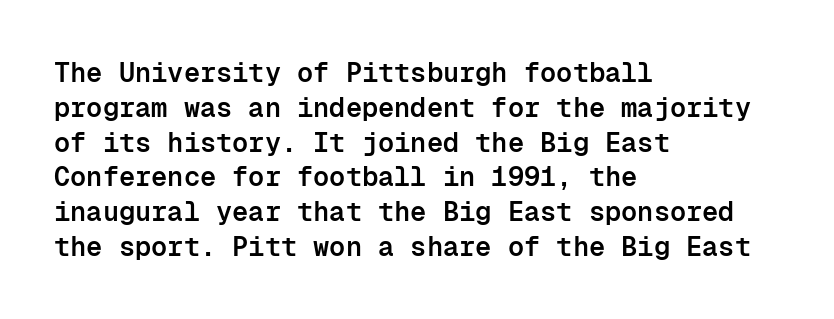
The image shows 27 px text type, upright; set left-aligned, normal line spacing (1.29x), normal letter spacing, not underlined.
